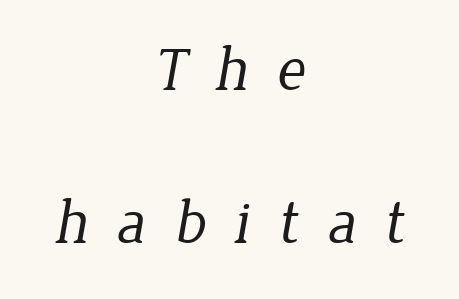
The image shows 62 px regular-weight serif type; set centered, loose line spacing (2.47x), unusually wide letter spacing (+0.45 em), not underlined; low stroke contrast and a medium x-height.
